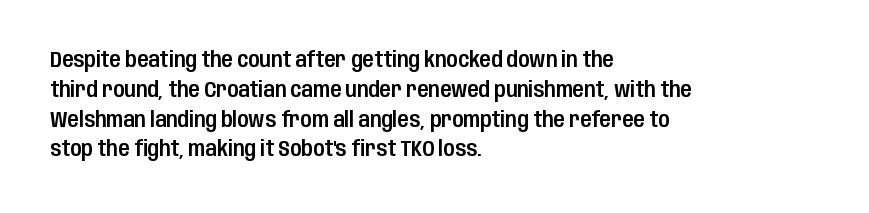
Q: Is the text italic (slanted)? A: No, it is upright.
Q: Is the text underlined? A: No.
Q: How is the paragraph aligned? A: Left-aligned.
Q: Is the spacing between letters normal or unusually wide? A: Normal.
Q: Is the spacing between lines tight, normal or loose? A: Normal.
